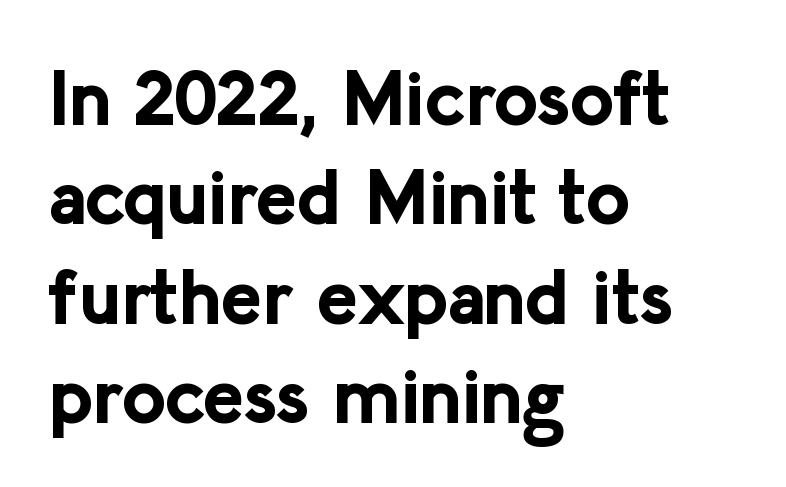
Q: Is the text bold? A: Yes.
Q: Is the text italic (slanted)? A: No, it is upright.
Q: Is the typeface a serif or a sans-serif typeface? A: Sans-serif.
Q: Is the text underlined? A: No.
Q: How is the paragraph aligned? A: Left-aligned.
Q: Is the spacing between letters normal or unusually wide? A: Normal.
Q: Is the spacing between lines tight, normal or loose? A: Normal.
Q: Width (condensed, normal, or wide)? A: Normal.
Q: Stroke contrast? A: Low.
Q: x-height? A: Medium.
Q: Monospaced? A: No.
